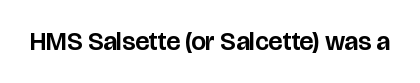
{"italic": "no", "underline": "no", "letter_spacing": "normal", "letter_spacing_em": 0.0, "glyph_px": 26}
